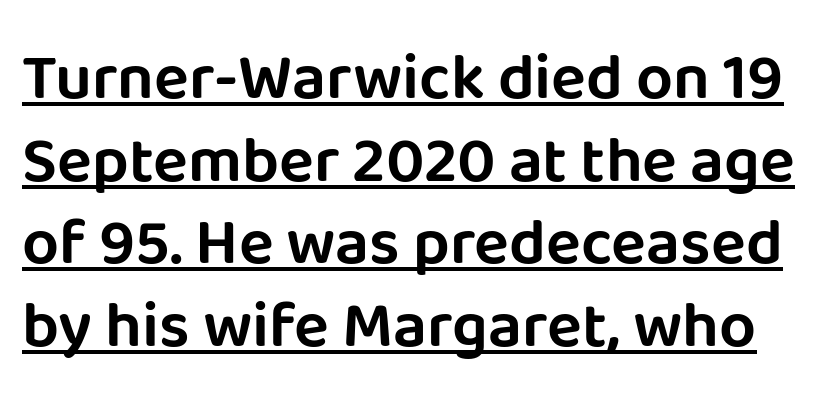
Q: Is the text italic (slanted)? A: No, it is upright.
Q: Is the typeface a serif or a sans-serif typeface? A: Sans-serif.
Q: Is the text underlined? A: Yes.
Q: Is the spacing between letters normal or unusually wide? A: Normal.
Q: Is the spacing between lines tight, normal or loose? A: Normal.
Q: Width (condensed, normal, or wide)? A: Normal.
Q: Stroke contrast? A: Low.
Q: x-height? A: Large.
Q: Monospaced? A: No.
